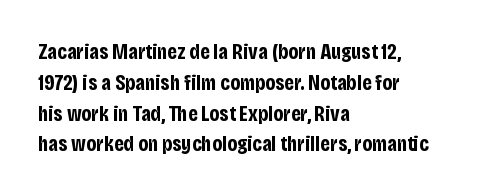
{"italic": "no", "bold": "yes", "underline": "no", "align": "left", "line_spacing": "normal", "line_spacing_ratio": 1.4, "letter_spacing": "normal", "letter_spacing_em": 0.0, "glyph_px": 22}
